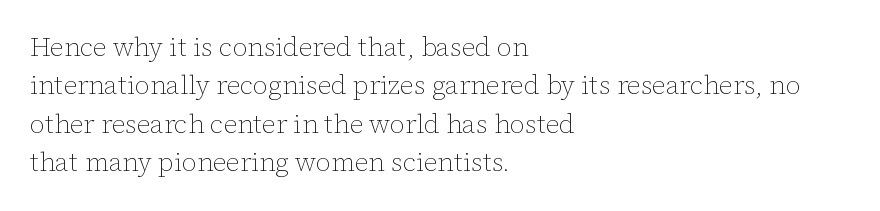
The image shows 26 px text type, upright; set left-aligned, normal line spacing (1.48x), normal letter spacing, not underlined.
